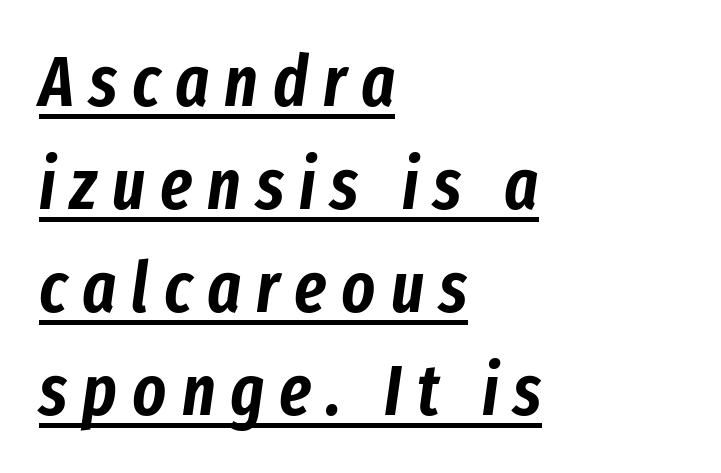
{"italic": "yes", "lean": "right", "slant_degrees": 8, "width": "condensed", "stroke_contrast": "low", "x_height": "medium", "monospaced": "no", "underline": "yes", "align": "left", "line_spacing": "normal", "line_spacing_ratio": 1.45, "letter_spacing": "wide", "letter_spacing_em": 0.21, "glyph_px": 71}
